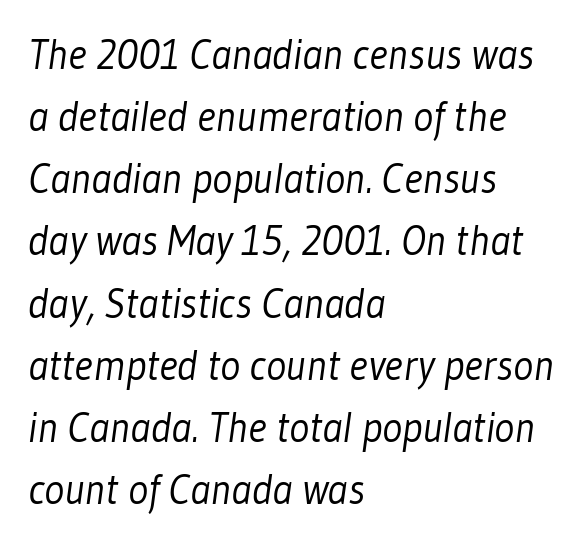
This is not heavy type; no bold has been used. The lines are quadded left. You can tell from the bare stems that sans-serif type was used. These lines are rendered in a variable-pitch font.
